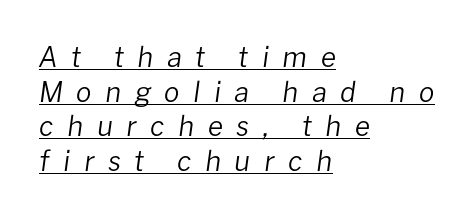
There's an unmistakable incline to the writing here. The lines are quadded left. Students, note that the glyphs here are deliberately spaced far apart. Decoration check: the copy is underlined.
